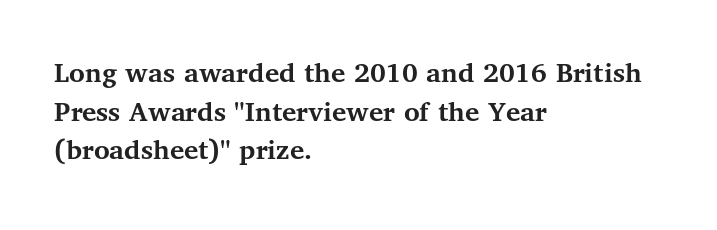
The type is set solid horizontally, with unmodified tracking. If you measured baseline to baseline, you'd find a middling distance. A roman cut, with each character standing at attention. Stroke terminals: seriffed. The ragged edge is on the right, which tells us the setting is flush left.
